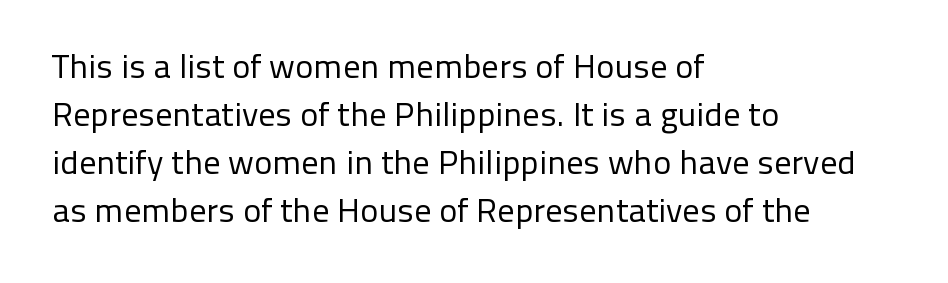
Q: Is the text bold? A: No.
Q: Is the text italic (slanted)? A: No, it is upright.
Q: Is the typeface a serif or a sans-serif typeface? A: Sans-serif.
Q: Is the text underlined? A: No.
Q: How is the paragraph aligned? A: Left-aligned.
Q: Is the spacing between letters normal or unusually wide? A: Normal.
Q: Is the spacing between lines tight, normal or loose? A: Normal.
Q: Width (condensed, normal, or wide)? A: Normal.
Q: Stroke contrast? A: Low.
Q: x-height? A: Medium.
Q: Monospaced? A: No.
